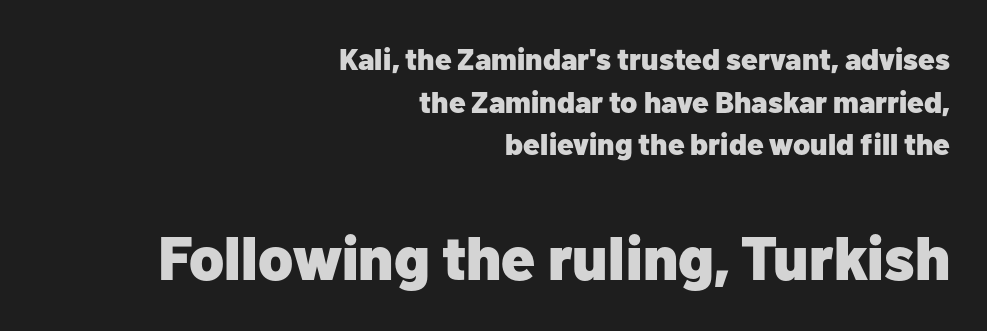
The image shows 61 px heavy sans-serif type, upright; set right-aligned, normal line spacing (1.42x), normal letter spacing, not underlined; the second (bottom) block is 2.03x larger; low stroke contrast and a medium x-height.
